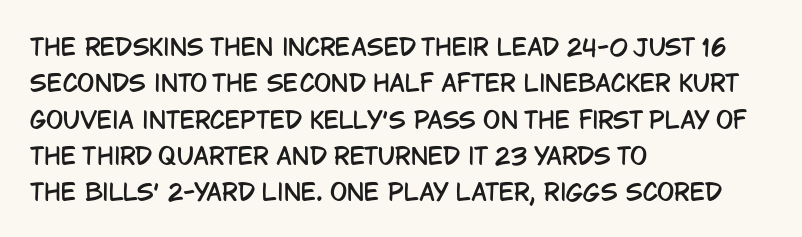
{"italic": "no", "underline": "no", "align": "left", "line_spacing": "normal", "line_spacing_ratio": 1.58, "letter_spacing": "normal", "letter_spacing_em": 0.0, "glyph_px": 23}
